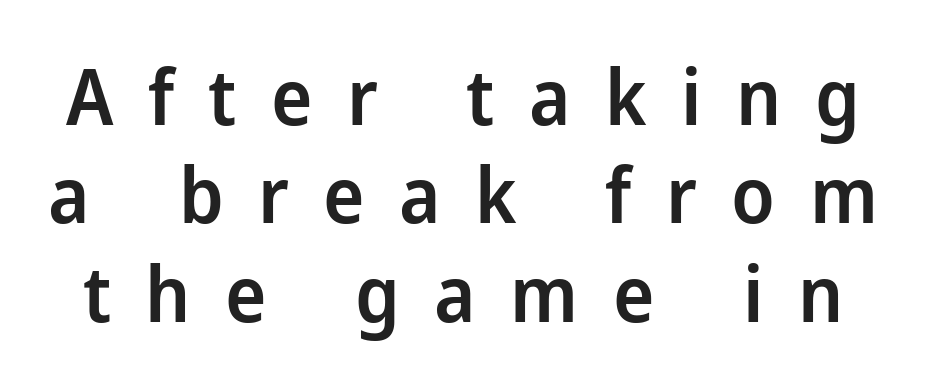
Q: Is the text bold? A: Semi-bold.
Q: Is the text italic (slanted)? A: No, it is upright.
Q: Is the typeface a serif or a sans-serif typeface? A: Sans-serif.
Q: Is the text underlined? A: No.
Q: Is the spacing between letters normal or unusually wide? A: Unusually wide.
Q: Is the spacing between lines tight, normal or loose? A: Normal.
Q: Width (condensed, normal, or wide)? A: Normal.
Q: Stroke contrast? A: Low.
Q: x-height? A: Medium.
Q: Monospaced? A: No.
